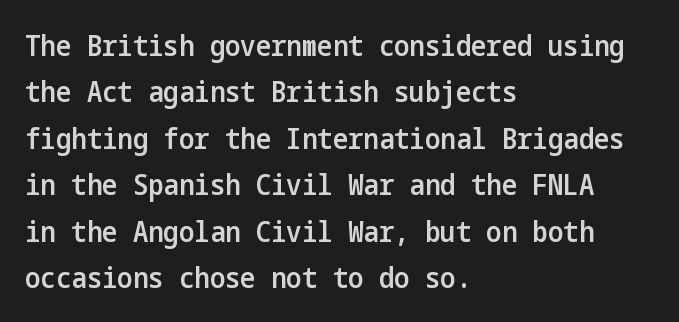
Q: Is the text bold? A: Semi-bold.
Q: Is the text italic (slanted)? A: No, it is upright.
Q: Is the typeface a serif or a sans-serif typeface? A: Sans-serif.
Q: Is the text underlined? A: No.
Q: How is the paragraph aligned? A: Left-aligned.
Q: Is the spacing between letters normal or unusually wide? A: Normal.
Q: Is the spacing between lines tight, normal or loose? A: Normal.
Q: Width (condensed, normal, or wide)? A: Condensed.
Q: Stroke contrast? A: Low.
Q: x-height? A: Medium.
